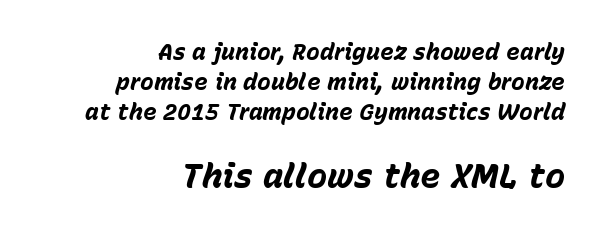
This sample uses an oblique cut, with every glyph tilted off the vertical. The font is running at its bold setting. Only glyphs here, with clear space below each row. Each letter keeps its own natural width here, so spacing adapts to shape. This block has exactly the height ordinary leading produces.
